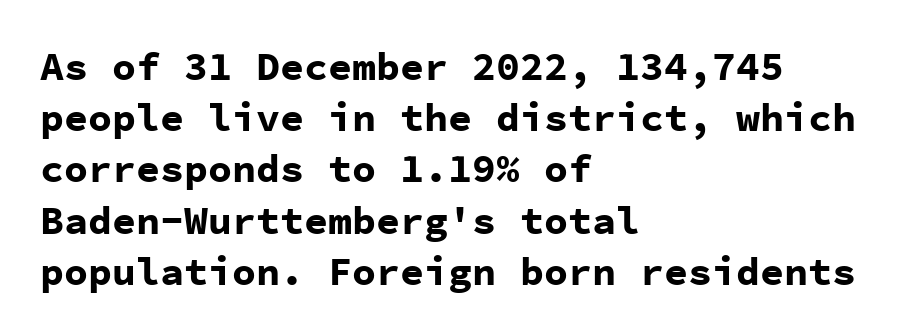
{"serif": "no", "italic": "no", "bold": "yes", "weight": "bold", "width": "normal", "stroke_contrast": "low", "x_height": "medium", "monospaced": "yes", "underline": "no", "align": "left", "line_spacing": "normal", "line_spacing_ratio": 1.28, "letter_spacing": "normal", "letter_spacing_em": 0.0, "glyph_px": 40}
